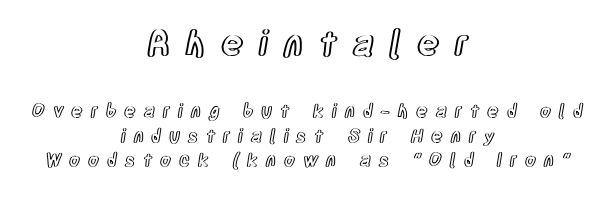
{"width": "condensed", "x_height": "large", "monospaced": "no", "underline": "no", "align": "center", "line_spacing": "normal", "line_spacing_ratio": 1.35, "letter_spacing": "wide", "letter_spacing_em": 0.43, "larger_block": "first", "size_ratio": 1.94, "glyph_px": 35}
